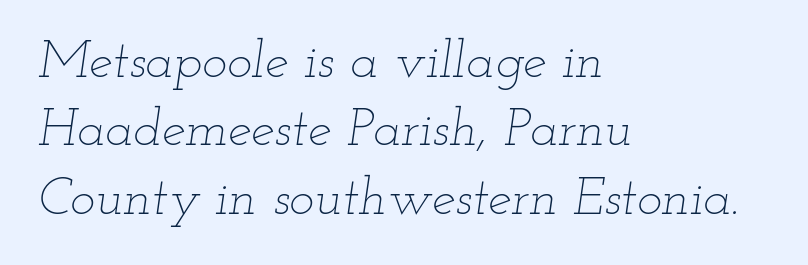
Q: Is the text bold? A: No.
Q: Is the text italic (slanted)? A: Yes, it leans right by about 12 degrees.
Q: Is the text underlined? A: No.
Q: How is the paragraph aligned? A: Left-aligned.
Q: Is the spacing between letters normal or unusually wide? A: Normal.
Q: Is the spacing between lines tight, normal or loose? A: Normal.
Q: Width (condensed, normal, or wide)? A: Wide.
Q: Stroke contrast? A: Low.
Q: x-height? A: Small.
Q: Monospaced? A: No.
